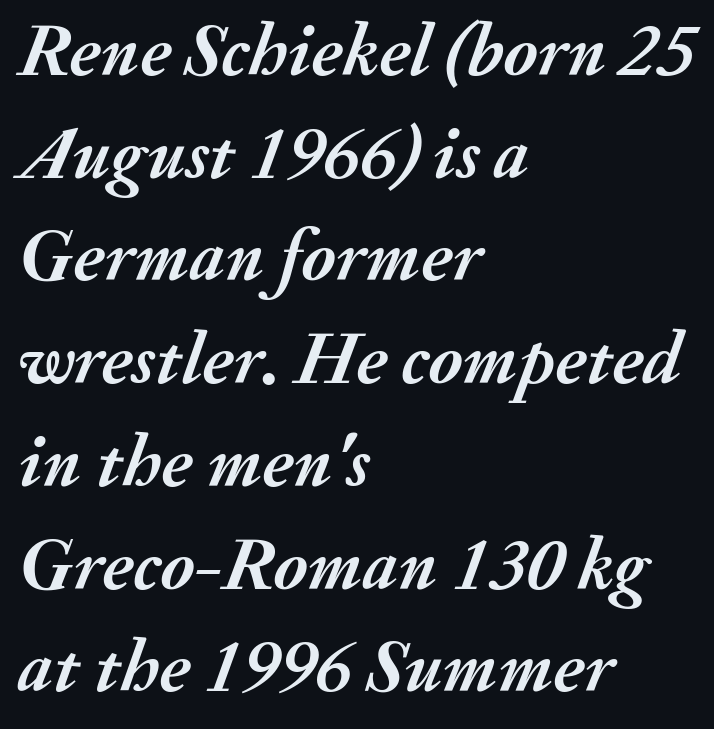
Weight check: bold — yes, fully. Typeset ragged right — the left edge is the straight one. Decoration check: the copy has no underline. Is this a fixed-width face? No — the glyphs have proportional, varying widths. Tracking value appears to be zero — textbook default spacing.
